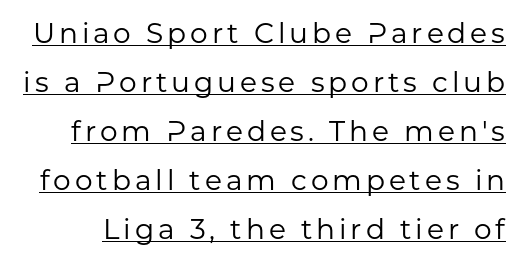
The image shows 28 px regular-weight sans-serif type, upright; set line spacing 1.75x, underlined; low stroke contrast and a medium x-height.
